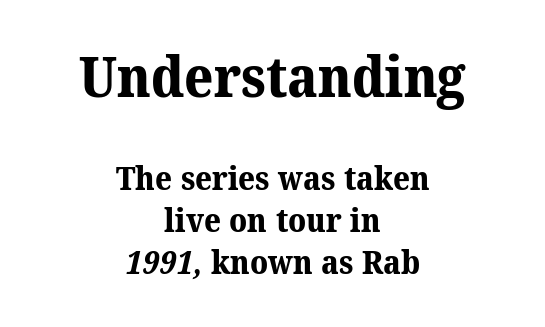
Regarding leading, the lines here are spaced in the standard way. This is heavy type, rendered in bold. Serif or sans? Serif — the stroke terminals have little feet. Nobody touched the tracking dial on this one. This sample is center-justified, so both line endings float freely.
